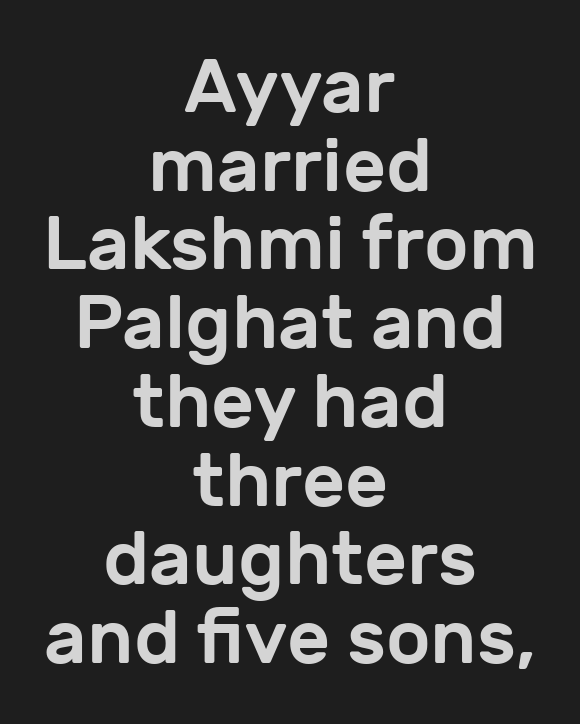
The image shows 75 px sans-serif type, upright; set centered, tight line spacing (1.05x), normal letter spacing, not underlined; low stroke contrast and a medium x-height.
